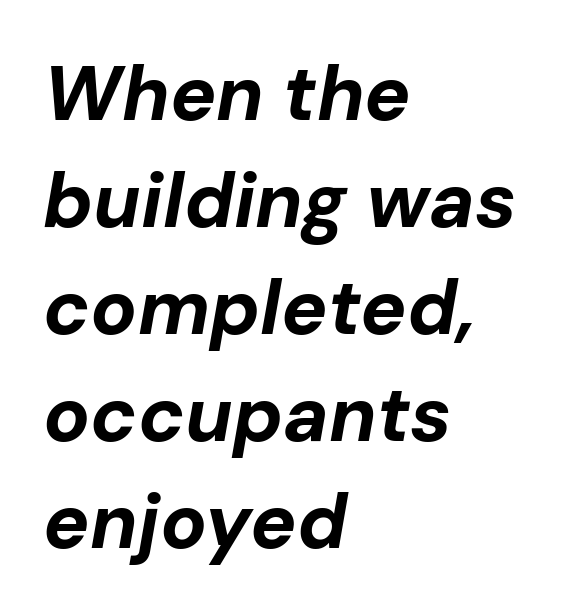
{"italic": "yes", "lean": "right", "slant_degrees": 10, "bold": "yes", "weight": "bold", "width": "normal", "stroke_contrast": "low", "x_height": "medium", "monospaced": "no", "underline": "no", "align": "left", "line_spacing": "normal", "line_spacing_ratio": 1.39, "letter_spacing": "normal", "letter_spacing_em": 0.0, "glyph_px": 77}
